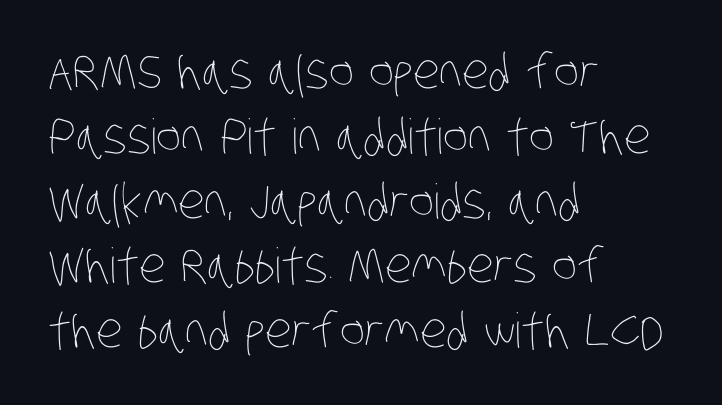
{"bold": "no", "weight": "thin", "width": "condensed", "stroke_contrast": "low", "x_height": "large", "monospaced": "no", "underline": "no", "align": "left", "line_spacing": "normal", "line_spacing_ratio": 1.35, "letter_spacing": "normal", "letter_spacing_em": 0.0, "glyph_px": 48}
